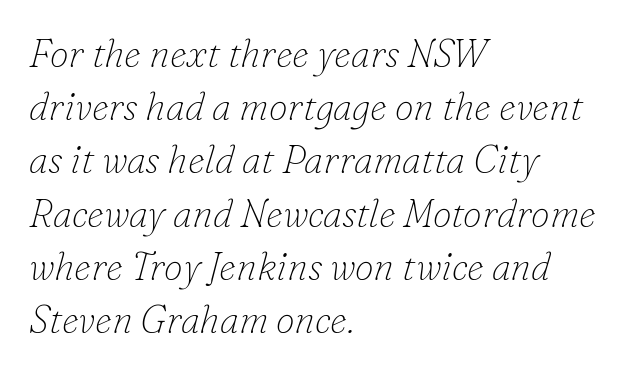
The foot of each line stays bare and open. Proportional: the letters do not fall into vertical columns. Notice how the passage keeps a crisp vertical edge on the left only. In terms of letterform style, serifs are clearly present.
